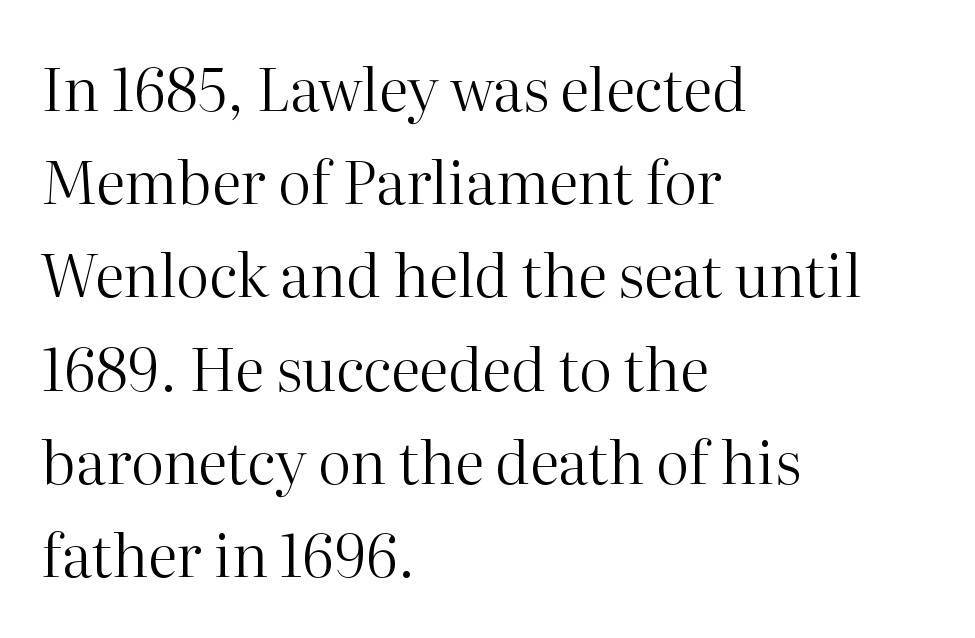
Q: Is the text bold? A: No.
Q: Is the text italic (slanted)? A: No, it is upright.
Q: Is the typeface a serif or a sans-serif typeface? A: Serif.
Q: Is the text underlined? A: No.
Q: How is the paragraph aligned? A: Left-aligned.
Q: Is the spacing between letters normal or unusually wide? A: Normal.
Q: Is the spacing between lines tight, normal or loose? A: Normal.
Q: Width (condensed, normal, or wide)? A: Normal.
Q: Stroke contrast? A: High.
Q: x-height? A: Medium.
Q: Monospaced? A: No.
